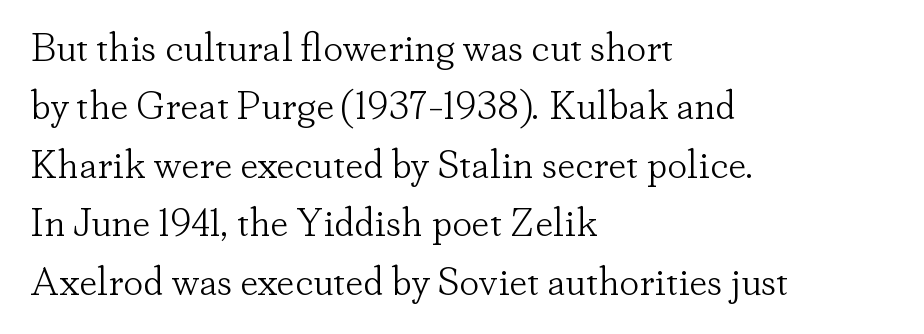
The face used here is seriffed, in the tradition of book romans. One glance says typical: line gaps are just what's usual. Think of a printed novel: that variable character pitch is what you see here. Alignment: flush left.
